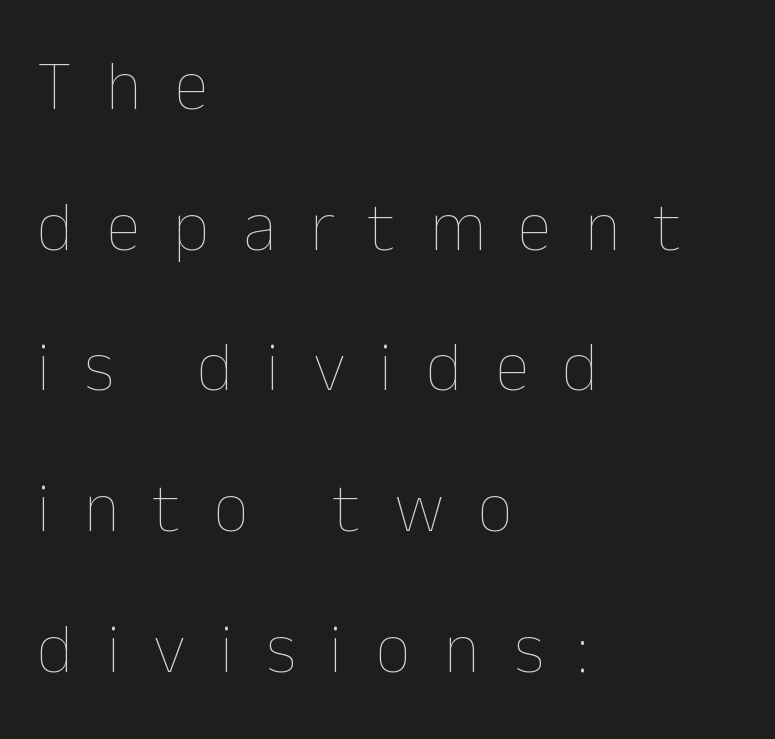
The image shows 70 px thin type, upright; set left-aligned, loose line spacing (2.01x), unusually wide letter spacing (+0.48 em), not underlined; low stroke contrast and a medium x-height.
